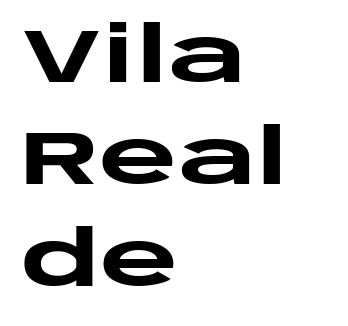
The image shows 76 px heavy, wide sans-serif type, upright; set left-aligned, normal line spacing (1.34x), normal letter spacing, not underlined; low stroke contrast and a large x-height.
